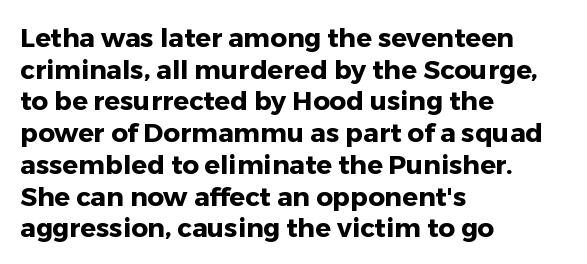
The image shows 26 px bold type, upright; set left-aligned, line spacing 1.22x, normal letter spacing, not underlined.
